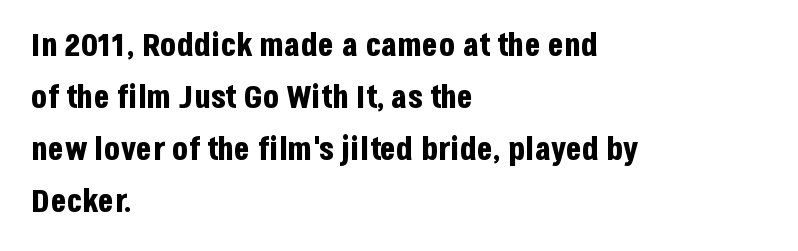
The foot of each line stays bare and open. Every letter is thick-stroked: bold, no question. Notice how the passage keeps a crisp vertical edge on the left only. The type sits square on the baseline with zero lean. The tracking reads as untouched default to a designer's eye.
